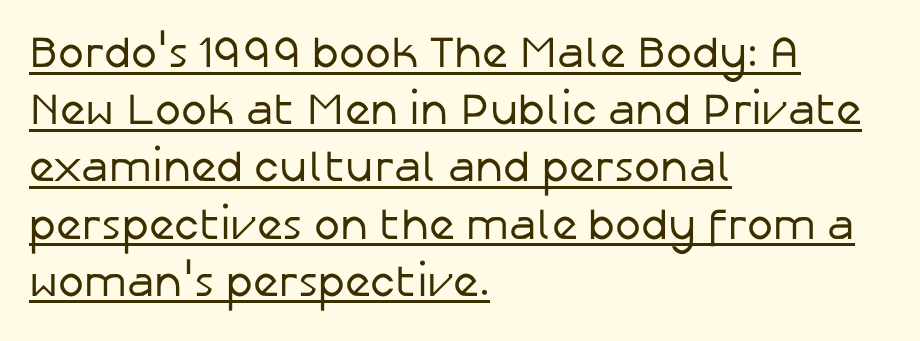
Looks like regular typesetting: each glyph gets only the width it needs. The line texture is even and compact thanks to regular tracking. The strokes carry an ordinary text weight at most. These lines are set flush left with a ragged right edge. Ordinary non-slanted type is in use. You can see a thin bar hugging the bottom of the glyphs.
